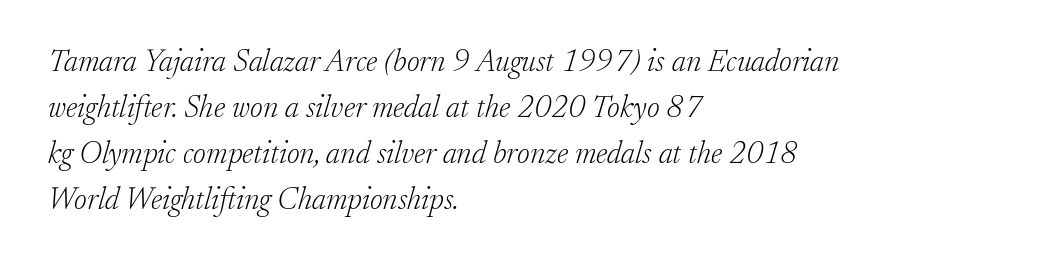
Notice how the passage keeps a crisp vertical edge on the left only. These lines keep a tight, regular rhythm from letter to letter. There's an unmistakable incline to the writing here. The glyphs in this specimen are seriffed. The characters are drawn with everyday or finer stroke widths. The space directly below the letters is spotless.
